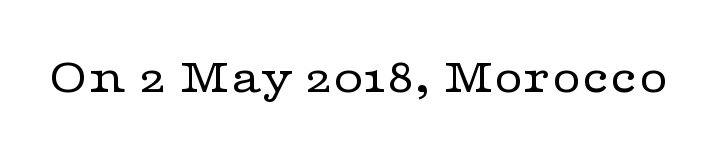
Think of a printed novel: that variable character pitch is what you see here. Do the letters lean? They stand straight. The space directly below the letters is spotless. The type family on display is of the serif kind. In terms of letterspacing, this is plain default setting. The font is comparable to plain body text, perhaps lighter.
